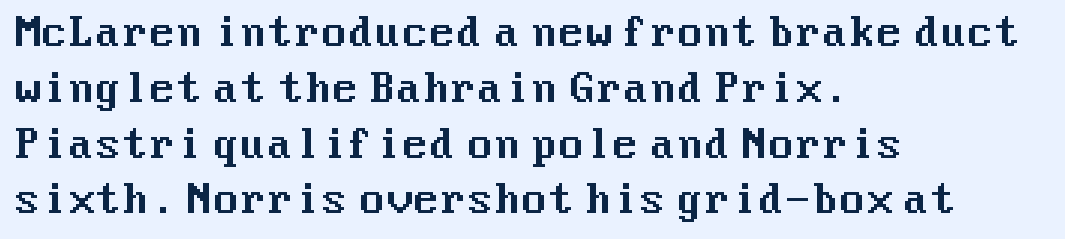
The type sits square on the baseline with zero lean. Nobody drew a line under any word here. The lines are quadded left. This block has exactly the height ordinary leading produces. The typeface chosen for these lines omits serifs.
